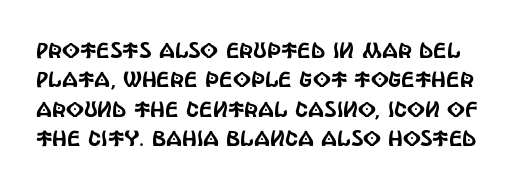
The letters stand straight up with perfectly vertical stems. The designer left line spacing at the default. Letter spacing: default. Words float on clear page, feet unadorned.
